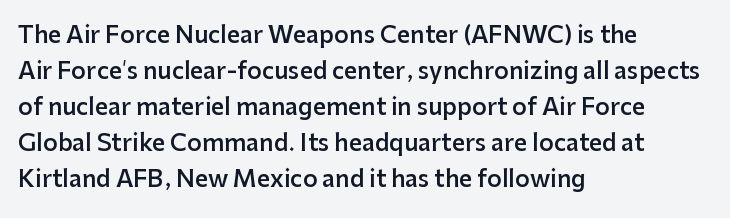
The image shows 23 px text type, upright; set left-aligned, normal line spacing (1.57x), normal letter spacing, not underlined.
